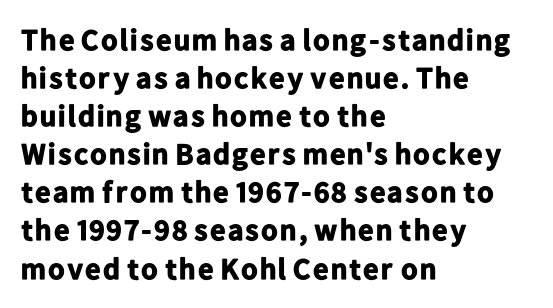
Does the leading feel generous? No, just average. Horizontal alignment here is leftward, the default for most running prose. The passage shown is emphatically bold. Default kerning and tracking; the words read as compact shapes. Style check: upright.
